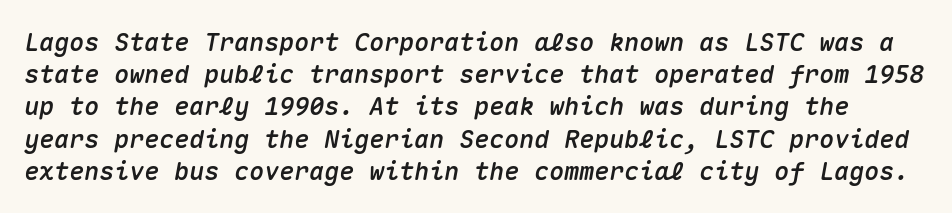
Tall strokes in this sample are angled rather than plumb. The passage shown stacks its lines at a standard gap. Unmarked baselines from the first word to the last. The face used here is rendered with its standard letterfit.
